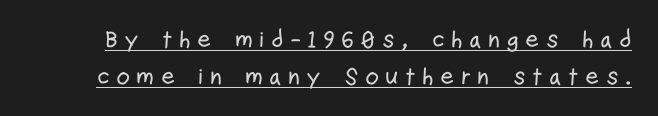
Q: Is the text italic (slanted)? A: No, it is upright.
Q: Is the text underlined? A: Yes.
Q: Is the spacing between letters normal or unusually wide? A: Unusually wide.
Q: Is the spacing between lines tight, normal or loose? A: Normal.
